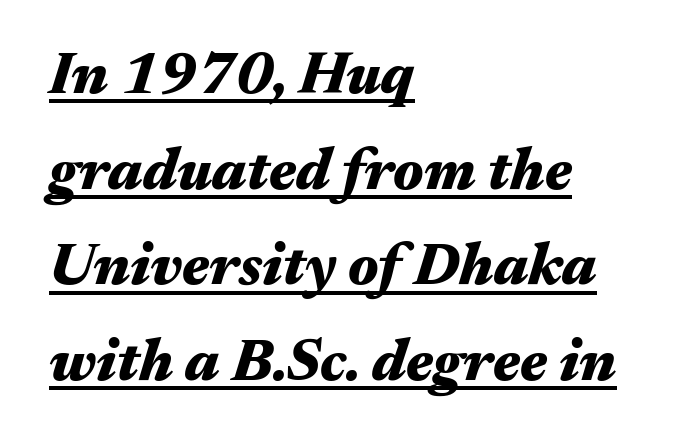
Every letter is thick-stroked: bold, no question. Proportional: the letters do not fall into vertical columns. Emphasis is given by a line drawn under the lettering. The text carries the slant typical of an italic or oblique font.
